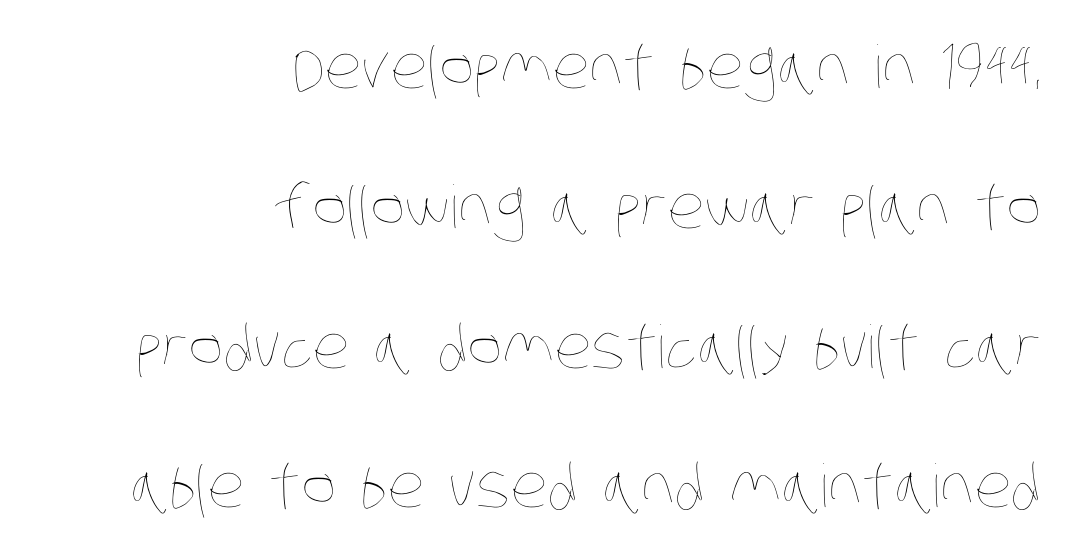
The image shows 59 px thin, condensed type; set right-aligned, loose line spacing (2.37x), normal letter spacing, not underlined; low stroke contrast and a large x-height.
